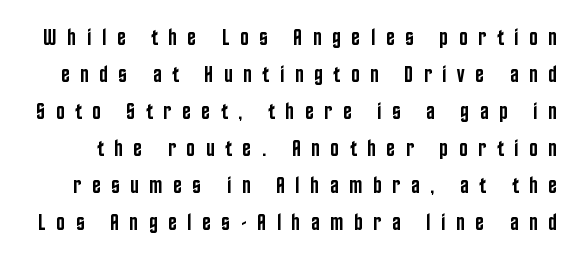
The baseline area is clear. Every letter is mildly thick-stroked: semibold rather than bold. Whoever set this chose a conventional vertical rhythm. If you drew a line through each stem, it would be perfectly vertical. The letterforms stand isolated, each surrounded by extra space.
